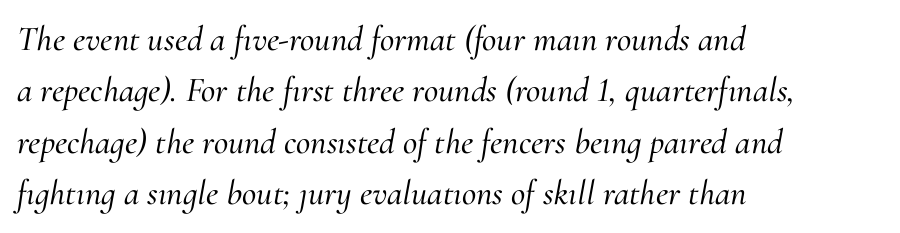
The image shows 35 px serif type, italic (leaning right); set left-aligned, normal line spacing (1.47x), normal letter spacing, not underlined; medium stroke contrast and a small x-height.
